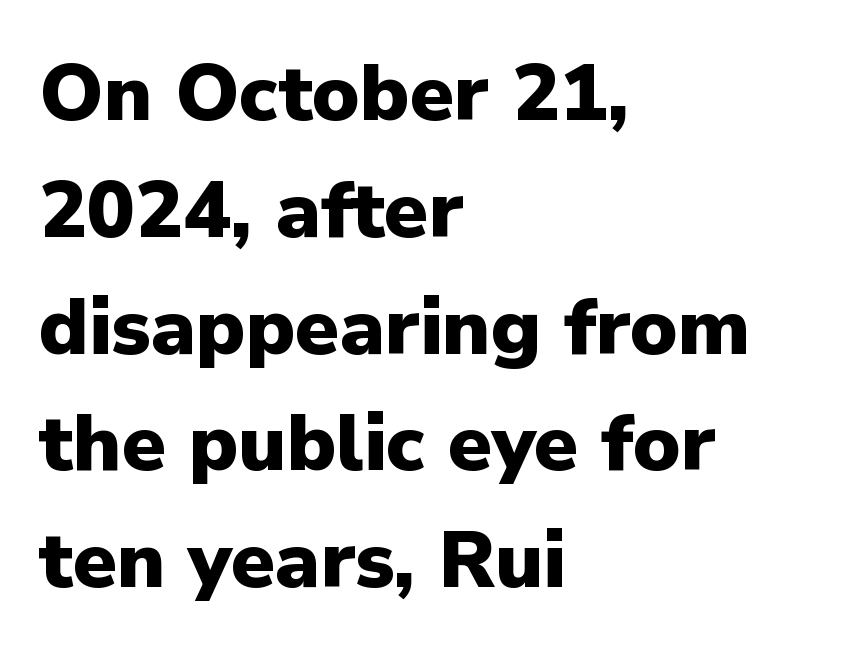
The image shows 80 px heavy sans-serif type, upright; set left-aligned, normal line spacing (1.46x), normal letter spacing, not underlined; low stroke contrast and a medium x-height.
